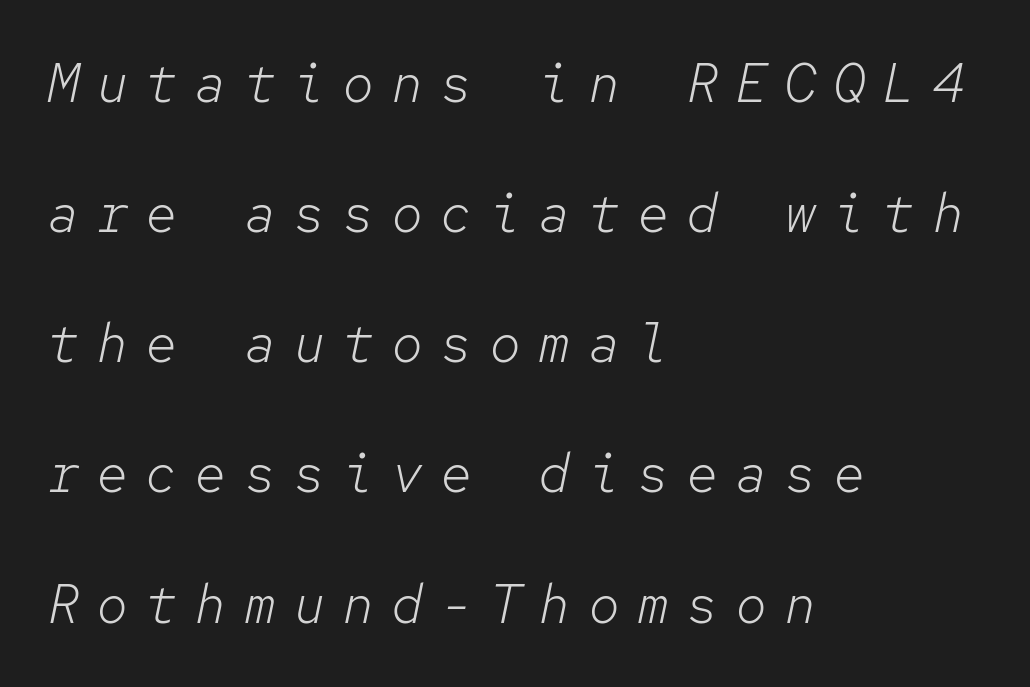
{"italic": "yes", "lean": "right", "slant_degrees": 12, "bold": "no", "weight": "light", "width": "normal", "stroke_contrast": "low", "x_height": "medium", "monospaced": "yes", "underline": "no", "align": "left", "line_spacing": "loose", "line_spacing_ratio": 2.41, "letter_spacing": "wide", "letter_spacing_em": 0.31, "glyph_px": 54}
